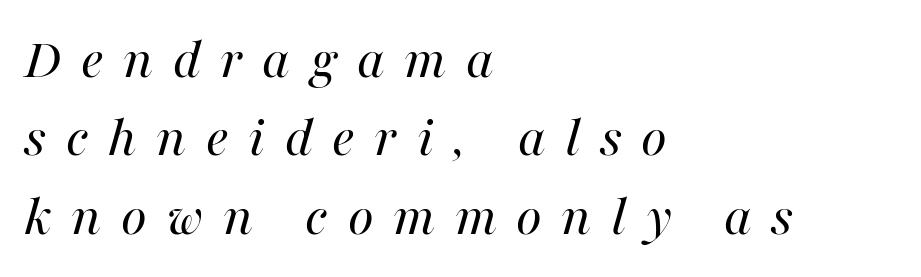
Quick note: interline space is typical. A typesetter would call this heavily tracked-out type. The text block is weighted toward the left margin, trailing off unevenly rightward. Unbolded letterforms with no extra heft.
